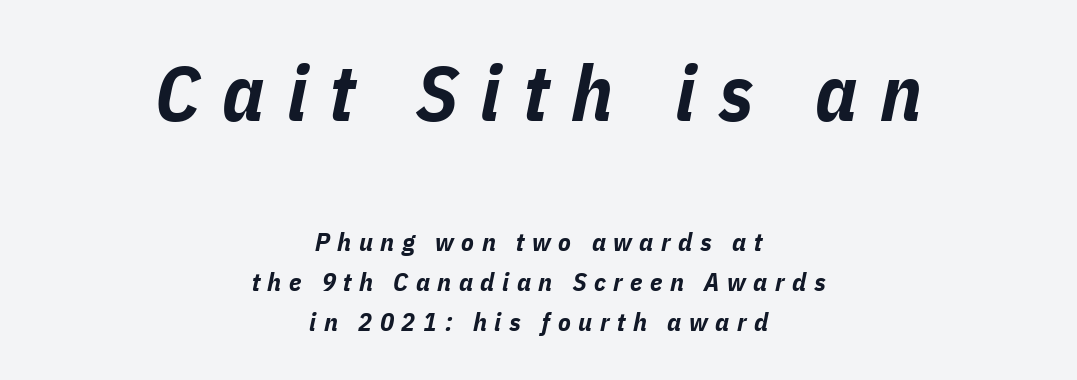
The image shows 78 px bold, condensed type, italic (leaning right); set centered, normal line spacing (1.54x), unusually wide letter spacing (+0.29 em), not underlined; the first (top) block is 3.0x larger; low stroke contrast and a medium x-height.
